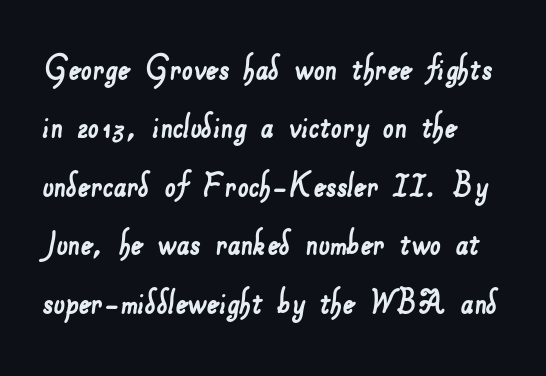
The image shows 39 px sans-serif type; set normal line spacing (1.5x), normal letter spacing, not underlined; low stroke contrast and a small x-height.
